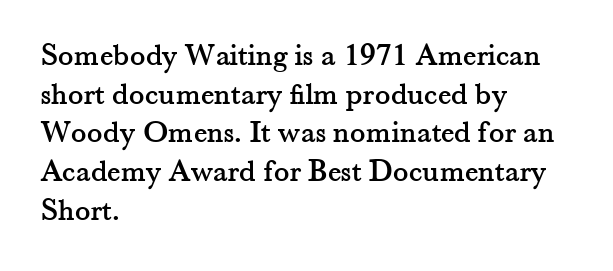
The image shows 32 px serif type, upright; set left-aligned, line spacing 1.21x, normal letter spacing, not underlined; medium stroke contrast and a small x-height.
